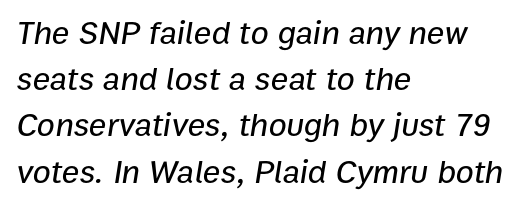
The image shows 33 px text type, italic (leaning right); set left-aligned, normal line spacing (1.4x), normal letter spacing, not underlined; low stroke contrast and a medium x-height.
